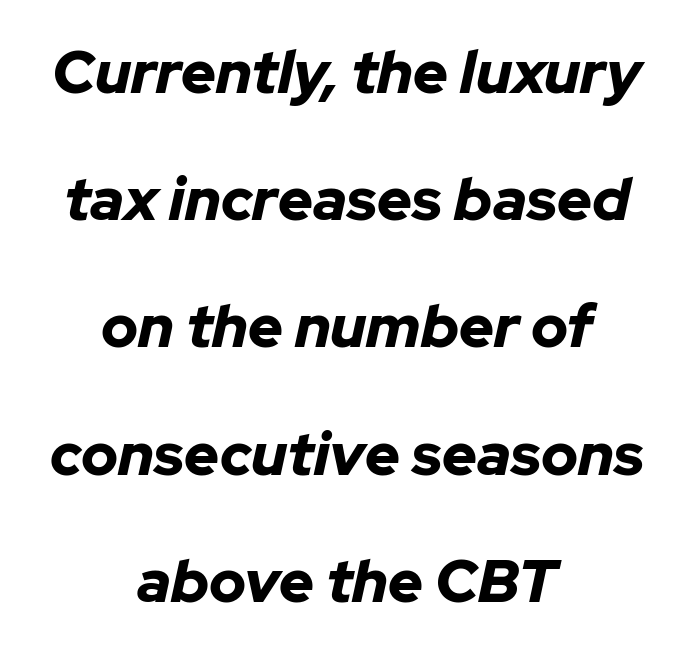
The image shows 60 px bold type, italic (leaning right); set centered, loose line spacing (2.12x), normal letter spacing, not underlined; low stroke contrast and a medium x-height.
